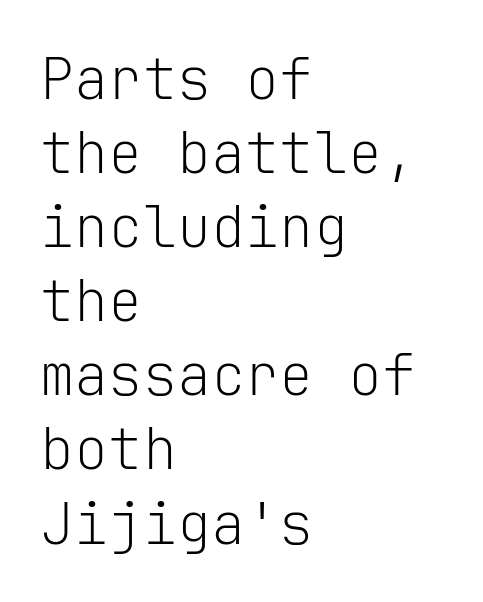
{"serif": "no", "italic": "no", "bold": "no", "weight": "light", "width": "normal", "stroke_contrast": "low", "x_height": "medium", "monospaced": "yes", "underline": "no", "align": "left", "line_spacing": "normal", "line_spacing_ratio": 1.3, "letter_spacing": "normal", "letter_spacing_em": 0.0, "glyph_px": 57}
